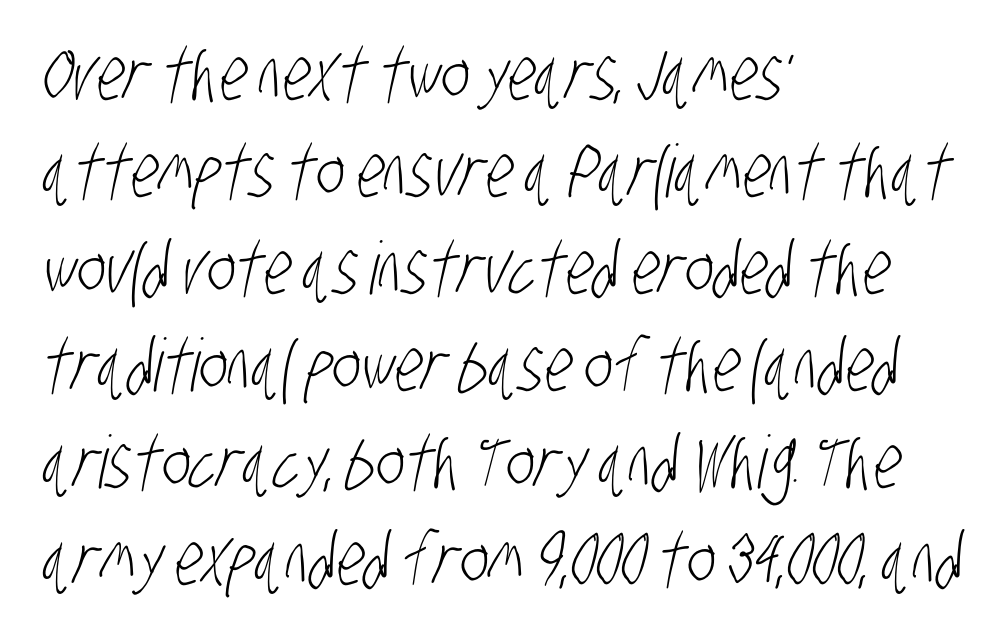
You can tell from the bare stems that sans-serif type was used. The letterforms sit shoulder to shoulder at normal distance. Caption: multi-line text, flush left, ragged right. Check the space under the baseline: it is left empty.
